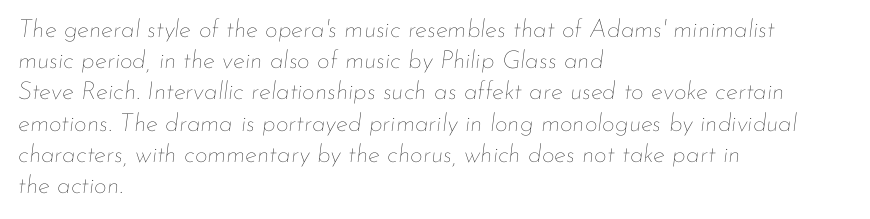
{"italic": "yes", "lean": "right", "slant_degrees": 7, "bold": "no", "underline": "no", "align": "left", "line_spacing": "normal", "line_spacing_ratio": 1.25, "letter_spacing": "normal", "letter_spacing_em": 0.0, "glyph_px": 25}
